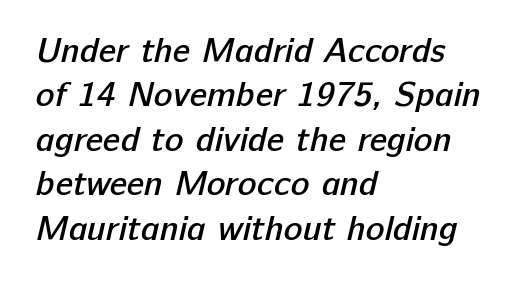
Q: Is the text bold? A: Semi-bold.
Q: Is the typeface a serif or a sans-serif typeface? A: Sans-serif.
Q: Is the text underlined? A: No.
Q: How is the paragraph aligned? A: Left-aligned.
Q: Is the spacing between letters normal or unusually wide? A: Normal.
Q: Is the spacing between lines tight, normal or loose? A: Normal.
Q: Width (condensed, normal, or wide)? A: Normal.
Q: Stroke contrast? A: Low.
Q: x-height? A: Medium.
Q: Monospaced? A: No.
